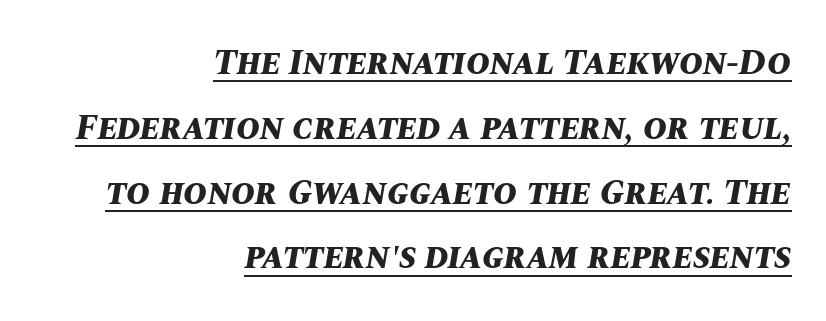
The image shows 36 px bold type, italic (leaning right); set right-aligned, line spacing 1.8x, normal letter spacing, underlined; medium stroke contrast and a large x-height.
